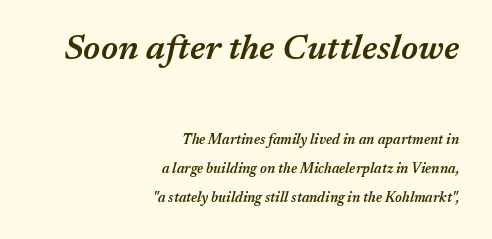
Q: Is the text bold? A: Semi-bold.
Q: Is the text italic (slanted)? A: Yes, it leans right by about 17 degrees.
Q: Is the text underlined? A: No.
Q: How is the paragraph aligned? A: Right-aligned.
Q: Is the spacing between letters normal or unusually wide? A: Normal.
Q: Is the spacing between lines tight, normal or loose? A: Loose.
Q: Which block of text is set in a larger size, the first (top) or the second (bottom)? A: The first (top) one.
Q: Width (condensed, normal, or wide)? A: Normal.
Q: Stroke contrast? A: Medium.
Q: x-height? A: Medium.
Q: Monospaced? A: No.
